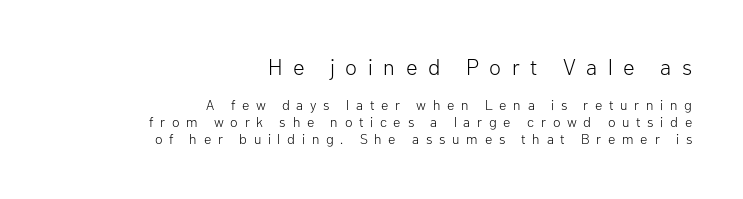
Students, note that the glyphs here are deliberately spaced far apart. The face used here appears at its bigger size in the upper chunk. No heavy texture on the line: the type isn't bold. This sample is right-justified, so line beginnings fall wherever the words allow. The zone under the glyphs is completely vacant. The axis of the letterforms is exactly vertical.
